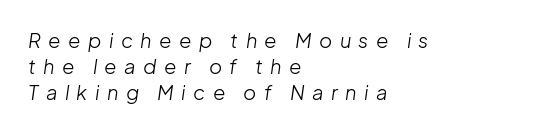
{"italic": "yes", "lean": "right", "slant_degrees": 8, "bold": "no", "underline": "no", "align": "left", "line_spacing": "normal", "line_spacing_ratio": 1.29, "letter_spacing": "wide", "letter_spacing_em": 0.37, "glyph_px": 20}
